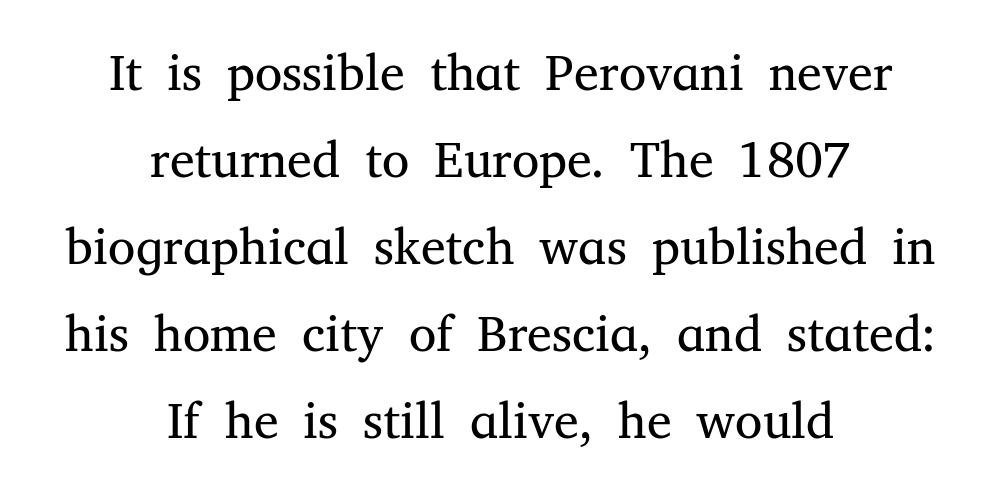
{"serif": "yes", "italic": "no", "bold": "no", "weight": "regular", "width": "normal", "stroke_contrast": "medium", "x_height": "medium", "monospaced": "no", "underline": "no", "align": "center", "line_spacing_ratio": 1.74, "letter_spacing": "normal", "letter_spacing_em": 0.0, "glyph_px": 50}
